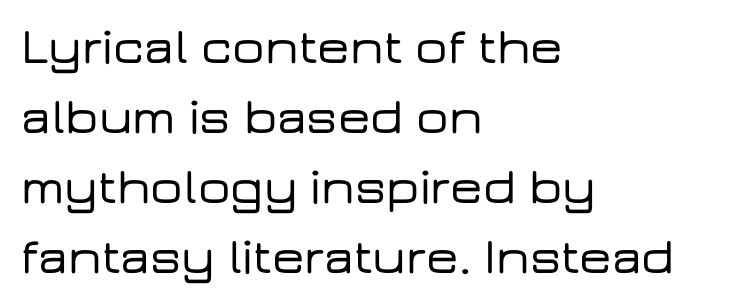
{"serif": "no", "italic": "no", "width": "wide", "stroke_contrast": "low", "x_height": "medium", "monospaced": "no", "underline": "no", "align": "left", "line_spacing": "normal", "line_spacing_ratio": 1.37, "letter_spacing": "normal", "letter_spacing_em": 0.0, "glyph_px": 51}
